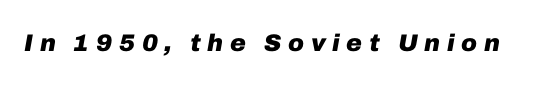
{"italic": "yes", "lean": "right", "slant_degrees": 10, "bold": "yes", "underline": "no", "letter_spacing": "wide", "letter_spacing_em": 0.28, "glyph_px": 24}
